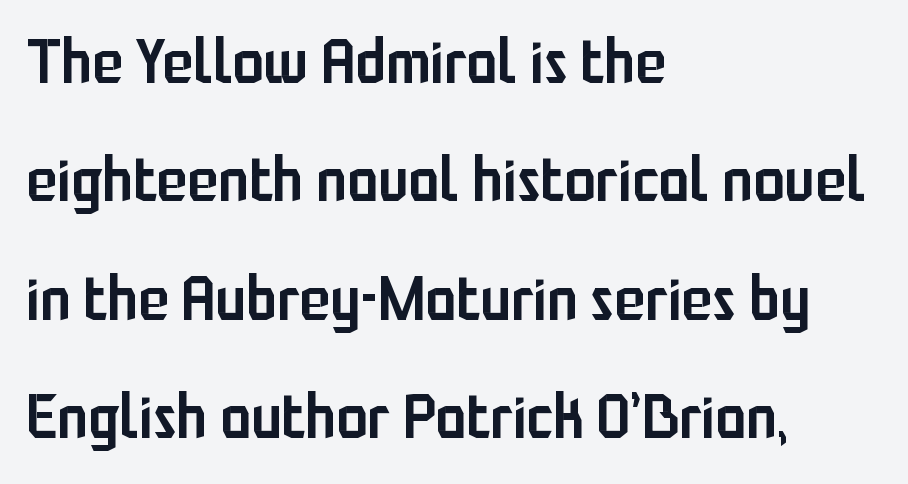
Q: Is the text bold? A: Semi-bold.
Q: Is the text italic (slanted)? A: No, it is upright.
Q: Is the typeface a serif or a sans-serif typeface? A: Sans-serif.
Q: Is the text underlined? A: No.
Q: How is the paragraph aligned? A: Left-aligned.
Q: Is the spacing between letters normal or unusually wide? A: Normal.
Q: Width (condensed, normal, or wide)? A: Condensed.
Q: Stroke contrast? A: Low.
Q: x-height? A: Medium.
Q: Monospaced? A: No.
